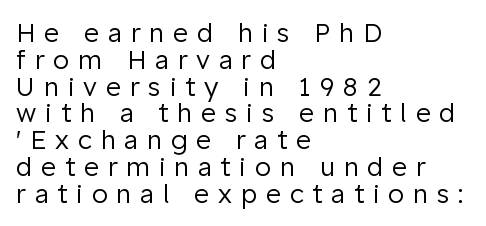
The image shows 26 px text type, upright; set left-aligned, tight line spacing (1.03x), unusually wide letter spacing (+0.34 em), not underlined.
